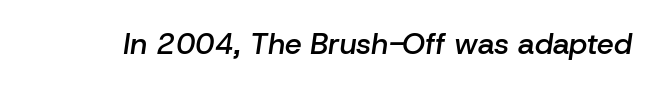
The specimen reads as italic at a glance. Each word holds together tightly as a unit, with standard inter-letter gaps. Looks like regular typesetting: each glyph gets only the width it needs. Compared with an ordinary text face, these strokes are moderately heavier — a semibold.
